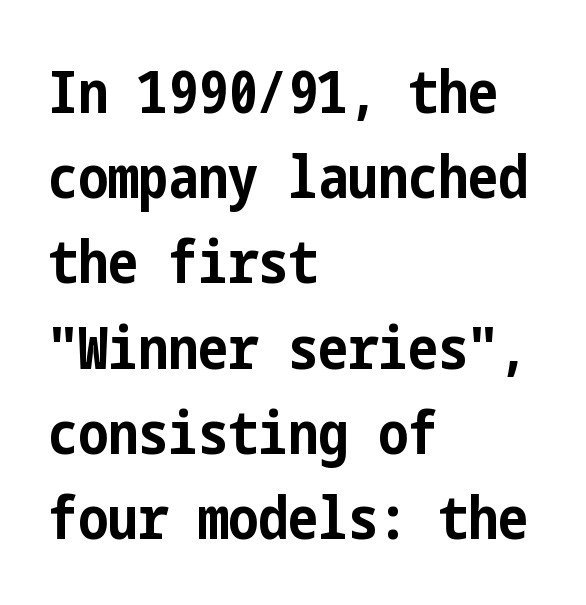
{"serif": "no", "italic": "no", "bold": "yes", "weight": "bold", "width": "condensed", "stroke_contrast": "low", "x_height": "medium", "underline": "no", "align": "left", "line_spacing": "normal", "line_spacing_ratio": 1.42, "letter_spacing": "normal", "letter_spacing_em": 0.0, "glyph_px": 60}
